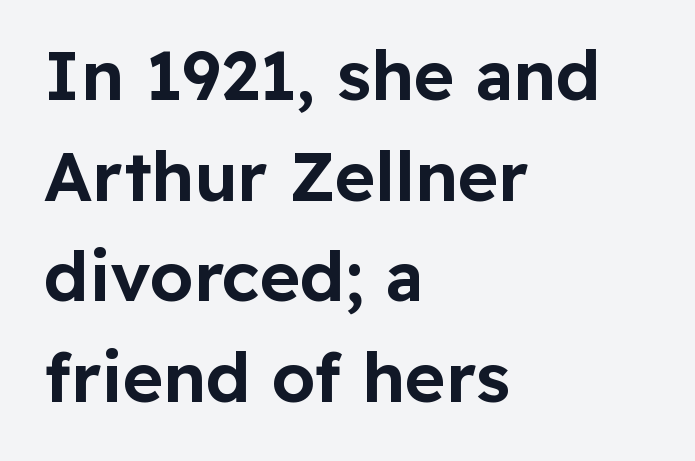
{"serif": "no", "italic": "no", "width": "normal", "stroke_contrast": "low", "x_height": "medium", "monospaced": "no", "underline": "no", "align": "left", "line_spacing": "normal", "line_spacing_ratio": 1.46, "letter_spacing": "normal", "letter_spacing_em": 0.0, "glyph_px": 69}
